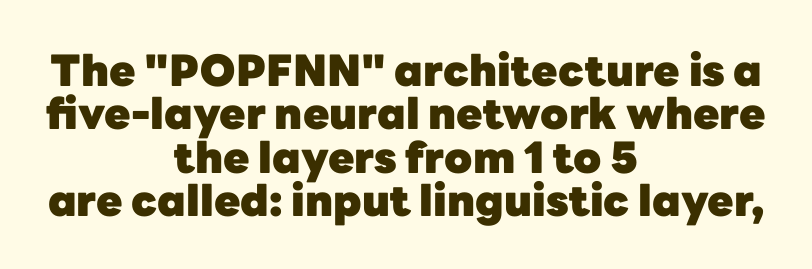
{"serif": "no", "italic": "no", "bold": "yes", "weight": "heavy", "width": "normal", "stroke_contrast": "low", "x_height": "medium", "monospaced": "no", "underline": "no", "align": "center", "line_spacing": "tight", "line_spacing_ratio": 1.01, "letter_spacing": "normal", "letter_spacing_em": 0.0, "glyph_px": 43}
